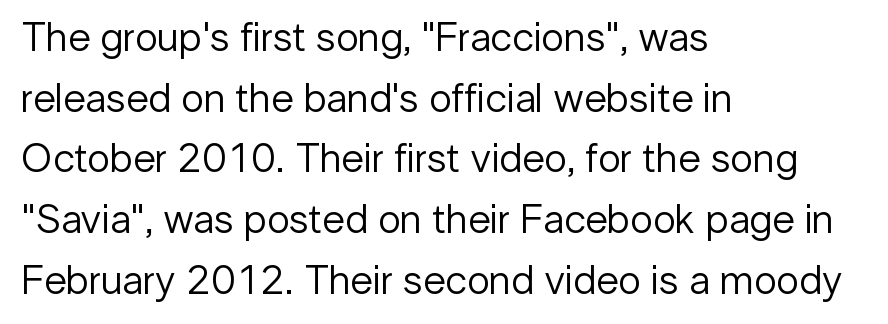
{"serif": "no", "italic": "no", "bold": "no", "weight": "regular", "width": "normal", "stroke_contrast": "low", "x_height": "medium", "monospaced": "no", "underline": "no", "align": "left", "line_spacing": "normal", "line_spacing_ratio": 1.48, "letter_spacing": "normal", "letter_spacing_em": 0.0, "glyph_px": 41}
